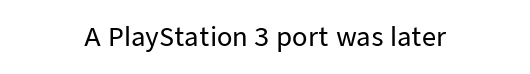
If you drew a line through each stem, it would be perfectly vertical. Characters follow at the spacing the type designer built in. The words here are not underlined.
